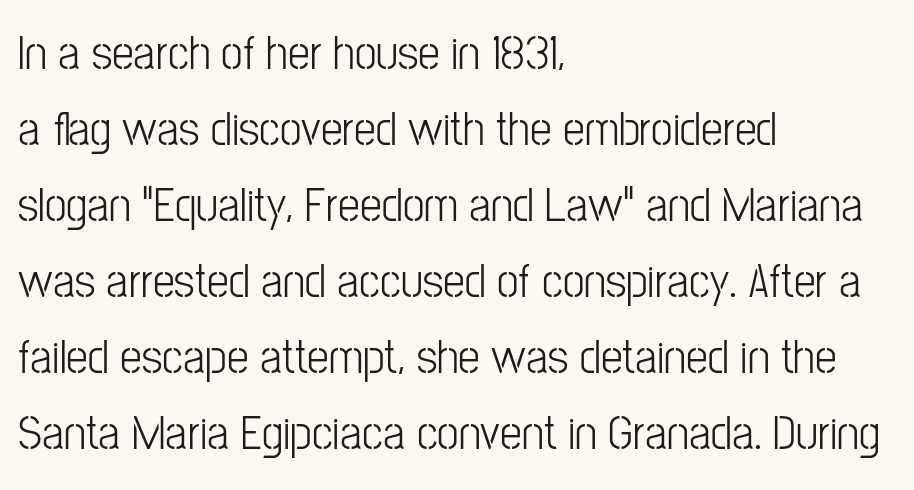
The image shows 49 px light, condensed sans-serif type, upright; set left-aligned, normal line spacing (1.55x), normal letter spacing, not underlined; low stroke contrast and a medium x-height.
